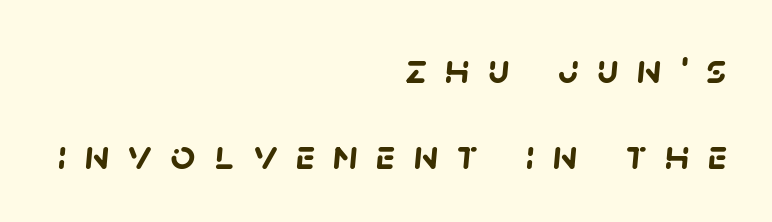
Q: Is the text bold? A: Yes.
Q: Is the typeface a serif or a sans-serif typeface? A: Sans-serif.
Q: Is the text underlined? A: No.
Q: How is the paragraph aligned? A: Right-aligned.
Q: Is the spacing between letters normal or unusually wide? A: Unusually wide.
Q: Is the spacing between lines tight, normal or loose? A: Loose.
Q: Width (condensed, normal, or wide)? A: Normal.
Q: Stroke contrast? A: Low.
Q: x-height? A: Large.
Q: Monospaced? A: No.
